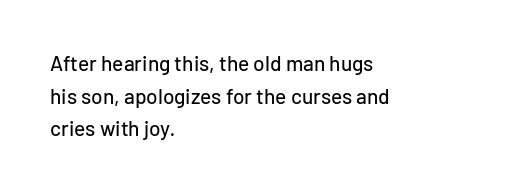
Q: Is the text italic (slanted)? A: No, it is upright.
Q: Is the text underlined? A: No.
Q: How is the paragraph aligned? A: Left-aligned.
Q: Is the spacing between letters normal or unusually wide? A: Normal.
Q: Is the spacing between lines tight, normal or loose? A: Normal.
